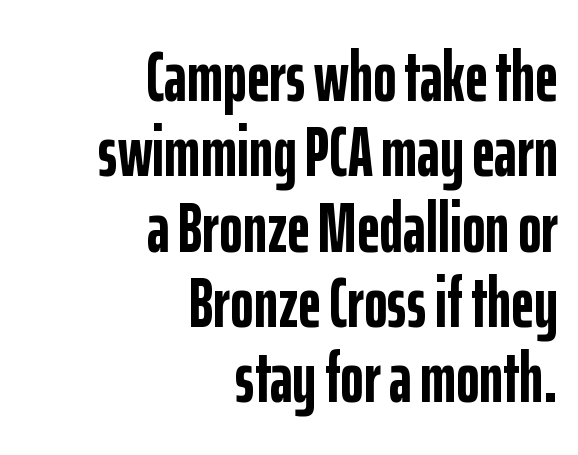
The image shows 71 px semibold, condensed sans-serif type, upright; set right-aligned, tight line spacing (1.06x), normal letter spacing, not underlined; low stroke contrast and a medium x-height.
